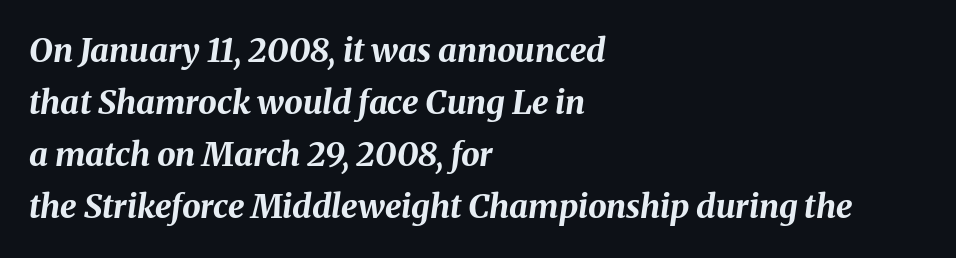
The image shows 33 px bold type, italic (leaning right); set left-aligned, normal line spacing (1.58x), normal letter spacing, not underlined; medium stroke contrast and a medium x-height.
